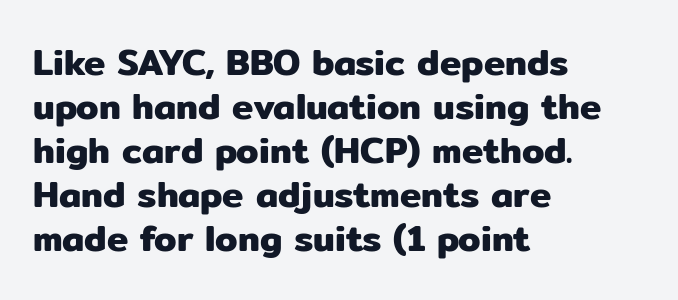
The image shows 36 px sans-serif type, upright; set left-aligned, line spacing 1.22x, normal letter spacing, not underlined; low stroke contrast and a medium x-height.
